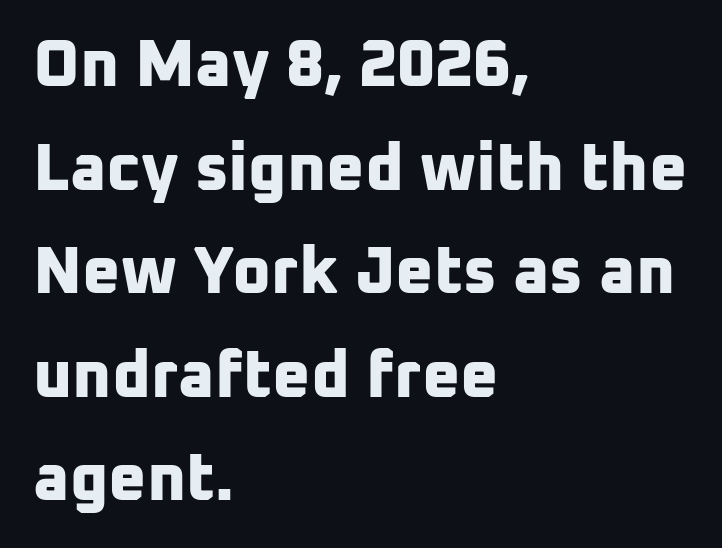
{"serif": "no", "bold": "yes", "weight": "bold", "width": "normal", "stroke_contrast": "low", "x_height": "medium", "monospaced": "no", "underline": "no", "align": "left", "line_spacing": "normal", "line_spacing_ratio": 1.57, "letter_spacing": "normal", "letter_spacing_em": 0.0, "glyph_px": 66}
